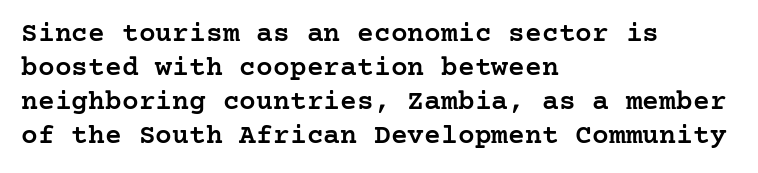
The image shows 28 px semibold serif type, upright; set left-aligned, line spacing 1.21x, normal letter spacing, not underlined; low stroke contrast and a medium x-height.
